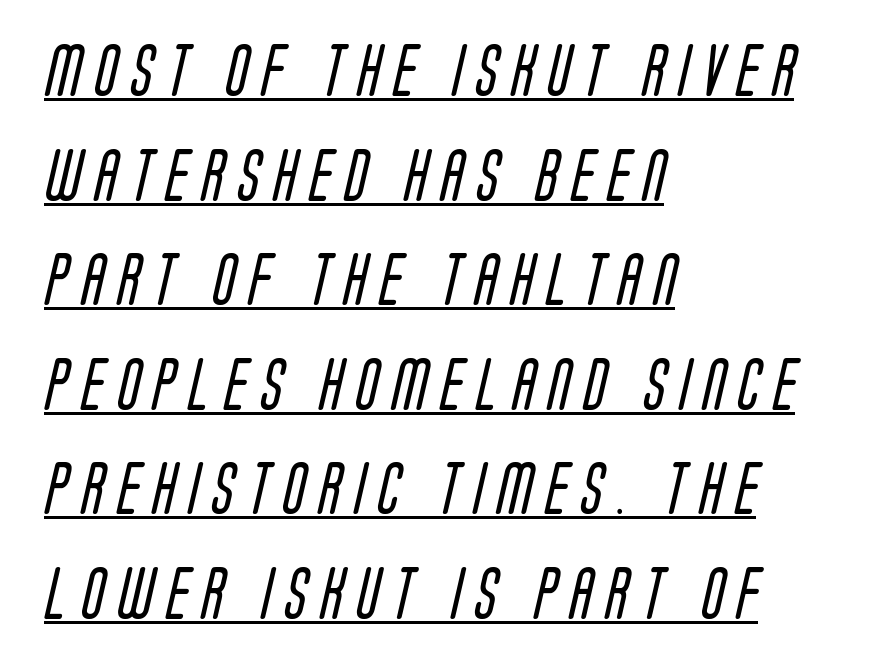
The image shows 52 px regular-weight, condensed sans-serif type; set left-aligned, loose line spacing (2.01x), unusually wide letter spacing (+0.26 em), underlined; low stroke contrast and a large x-height.
